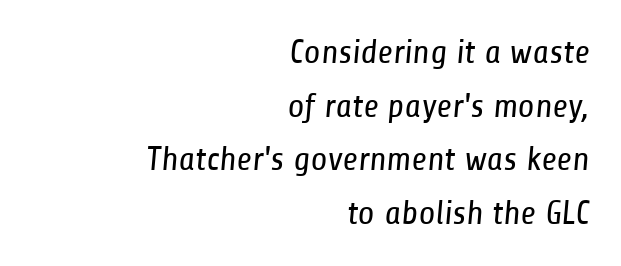
The image shows 34 px regular-weight, condensed sans-serif type; set right-aligned, normal line spacing (1.58x), normal letter spacing, not underlined; low stroke contrast and a medium x-height.
